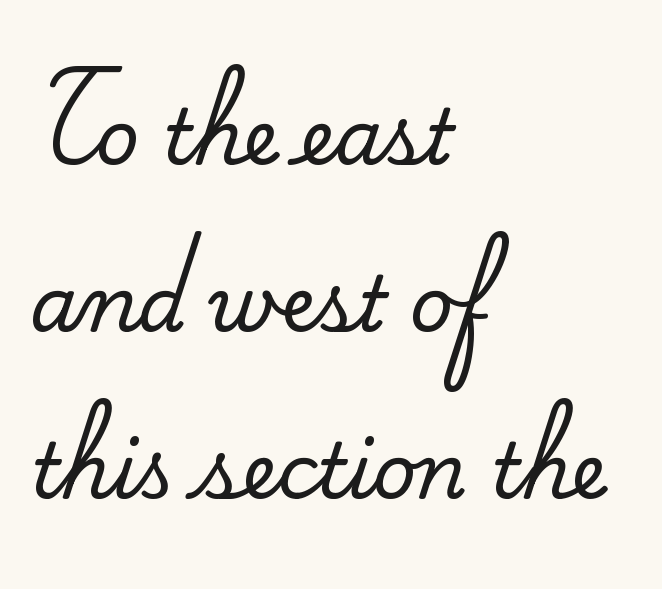
The letterforms sit shoulder to shoulder at normal distance. If you measured baseline to baseline, you'd find a long distance. Is this a fixed-width face? No — the glyphs have proportional, varying widths. Is the block centered? No — it sits flush against the left margin.
